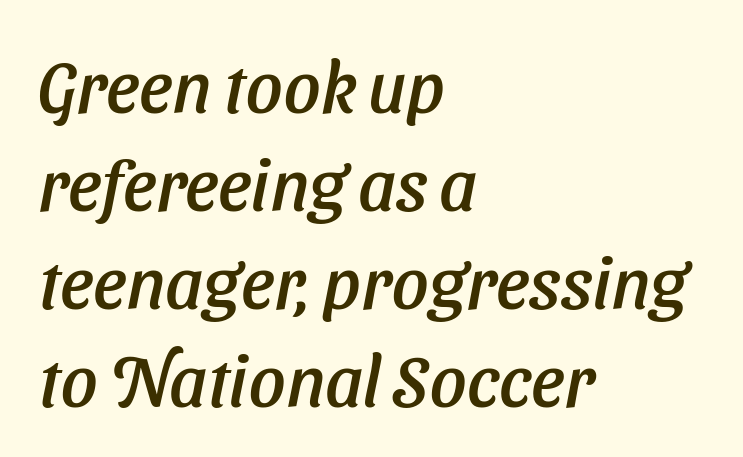
The image shows 72 px text type; set left-aligned, normal line spacing (1.36x), normal letter spacing, not underlined; low stroke contrast and a medium x-height.
